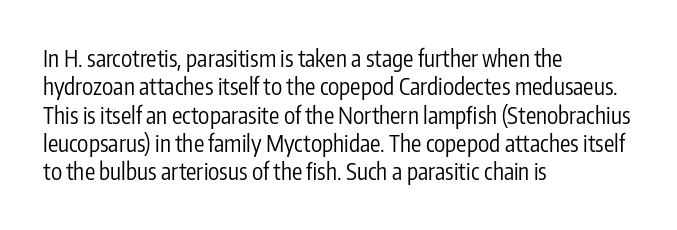
Nobody touched the tracking dial on this one. Visually the block forms a straight wall on the left and a jagged coastline on the right. Posture: upright roman. Beneath every word, the page is bare.
